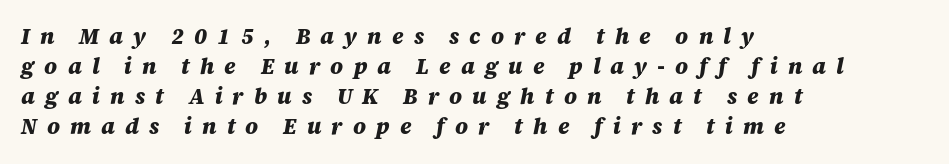
The gap between lines stays unmarked. Does the leading feel generous? No, just average. Notice how the stems are inclined rather than vertical — that's the hallmark of italics. Thick stems and heavy bowls — unmistakably bold. Typeset ragged right — the left edge is the straight one. Glyph-to-glyph distance is far greater than everyday printed text.
